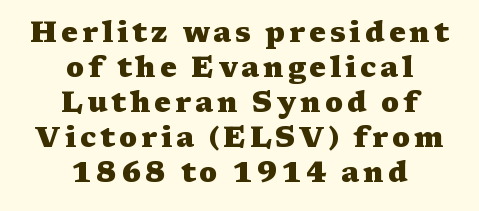
{"serif": "yes", "italic": "no", "bold": "yes", "weight": "heavy", "width": "wide", "stroke_contrast": "medium", "x_height": "medium", "monospaced": "no", "underline": "no", "align": "center", "line_spacing": "normal", "line_spacing_ratio": 1.25, "glyph_px": 28}
